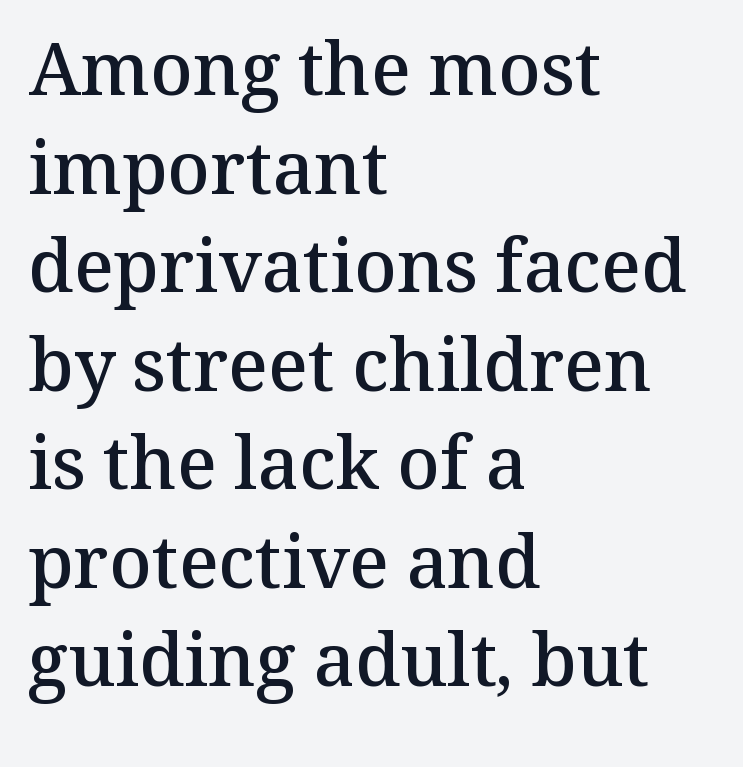
The image shows 73 px semibold serif type, upright; set left-aligned, normal line spacing (1.35x), normal letter spacing, not underlined; medium stroke contrast and a medium x-height.
